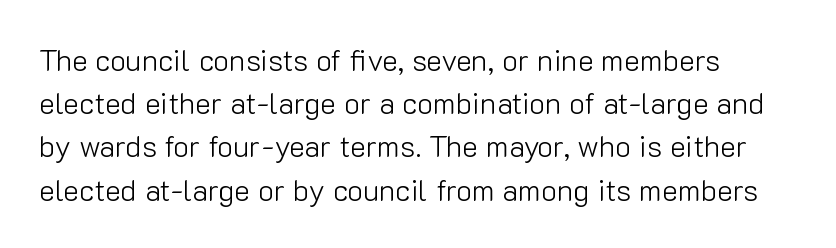
The image shows 30 px light sans-serif type, upright; set left-aligned, normal line spacing (1.44x), normal letter spacing, not underlined; low stroke contrast and a medium x-height.
